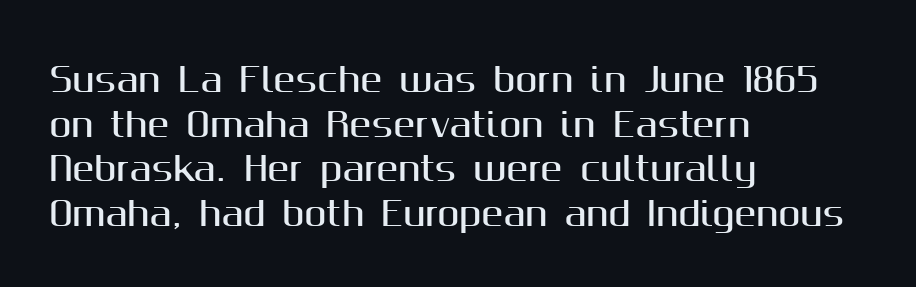
{"serif": "no", "italic": "no", "width": "normal", "stroke_contrast": "medium", "x_height": "medium", "monospaced": "no", "underline": "no", "align": "left", "line_spacing": "normal", "line_spacing_ratio": 1.35, "letter_spacing": "normal", "letter_spacing_em": 0.0, "glyph_px": 33}
